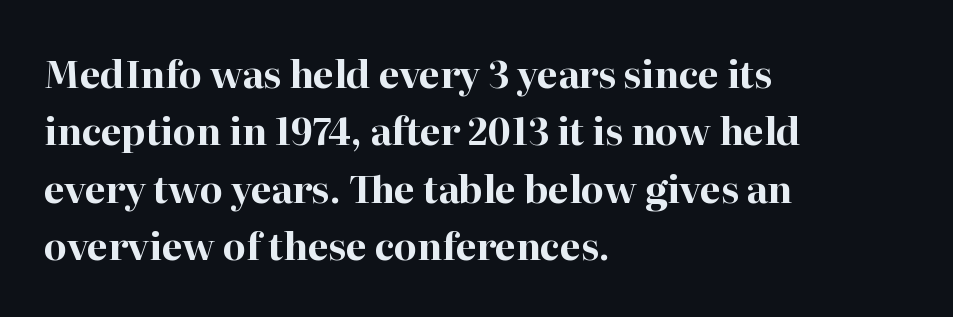
The image shows 37 px bold serif type, upright; set left-aligned, normal line spacing (1.55x), normal letter spacing, not underlined; high stroke contrast and a medium x-height.
